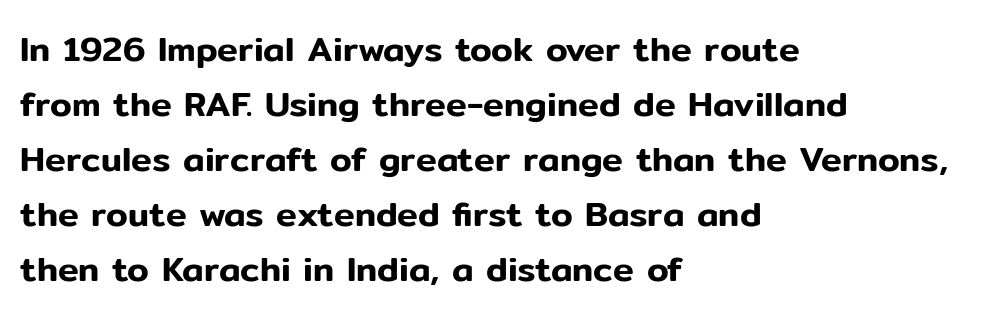
{"serif": "no", "italic": "no", "width": "normal", "stroke_contrast": "low", "x_height": "medium", "monospaced": "no", "underline": "no", "align": "left", "line_spacing": "normal", "line_spacing_ratio": 1.57, "letter_spacing": "normal", "letter_spacing_em": 0.0, "glyph_px": 35}
